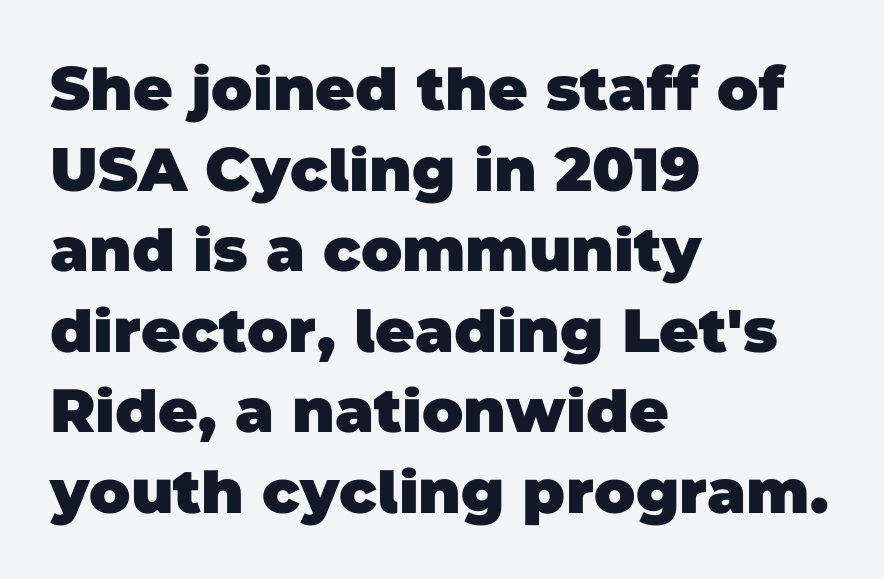
The letters advance in unequal steps, a hallmark of proportional type. Stroke terminals: plain, sans-serif. Words appear dense and cohesive because spacing is normal. The words here are not underlined. The text block is weighted toward the left margin, trailing off unevenly rightward. The rows are spaced the way most documents space them.
